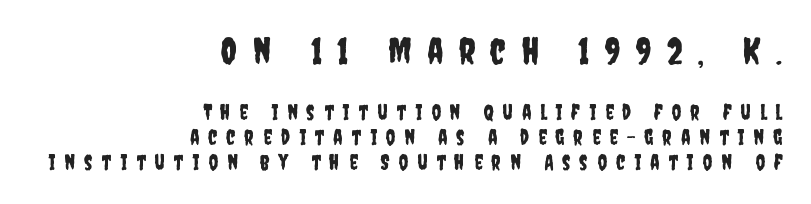
{"serif": "no", "italic": "no", "width": "condensed", "stroke_contrast": "low", "x_height": "large", "monospaced": "no", "underline": "no", "align": "right", "line_spacing_ratio": 1.18, "letter_spacing": "wide", "letter_spacing_em": 0.43, "larger_block": "first", "size_ratio": 1.71, "glyph_px": 36}
